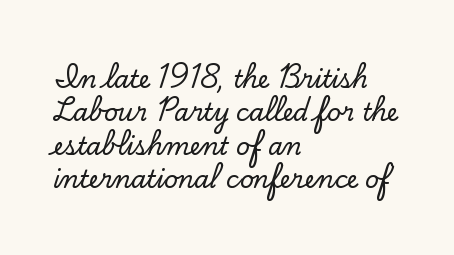
The image shows 24 px text type; set left-aligned, normal line spacing (1.39x), normal letter spacing, not underlined.
